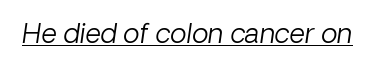
{"italic": "yes", "lean": "right", "slant_degrees": 8, "bold": "no", "underline": "yes", "letter_spacing": "normal", "letter_spacing_em": 0.0, "glyph_px": 27}
